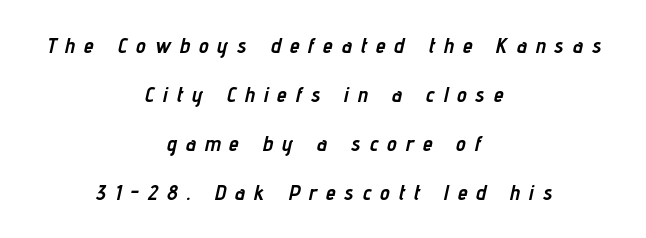
The image shows 22 px bold type, italic (leaning right); set centered, loose line spacing (2.23x), unusually wide letter spacing (+0.41 em), not underlined.
